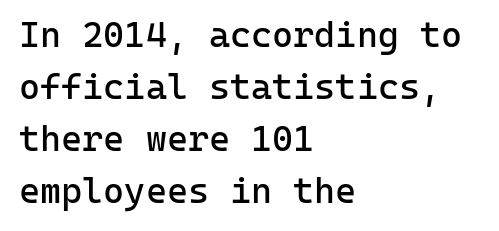
One-word summary of the alignment: left. The type sits square on the baseline with zero lean. This sample has the even, mechanical cadence of fixed-width lettering. The gap between lines stays unmarked. Unbolded letterforms with no extra heft.
